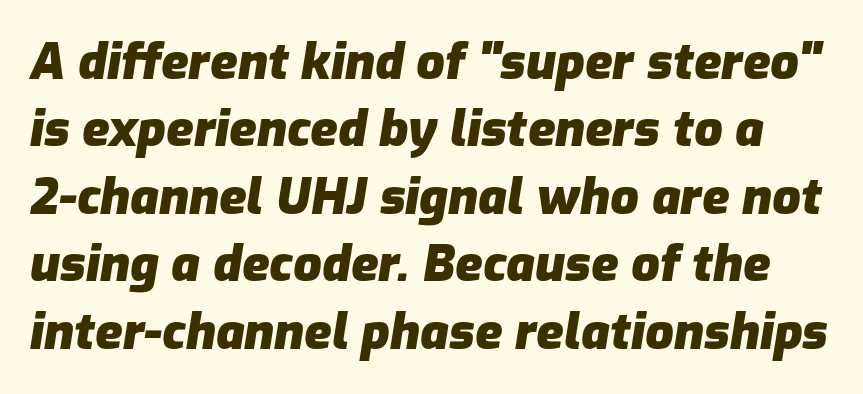
This sample has the flowing, uneven cadence of proportional lettering. This block has exactly the height ordinary leading produces. You could call the tracking neutral — neither tight nor loose. Lines of text with bare space underneath. Italic? Definitely — the glyphs are oblique. Stroke thickness is high; the sample reads as a true bold.
